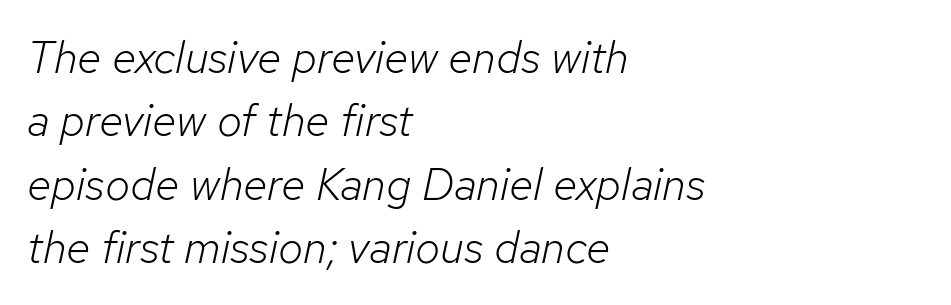
The image shows 45 px light type, italic (leaning right); set left-aligned, normal line spacing (1.41x), normal letter spacing, not underlined; low stroke contrast and a medium x-height.
